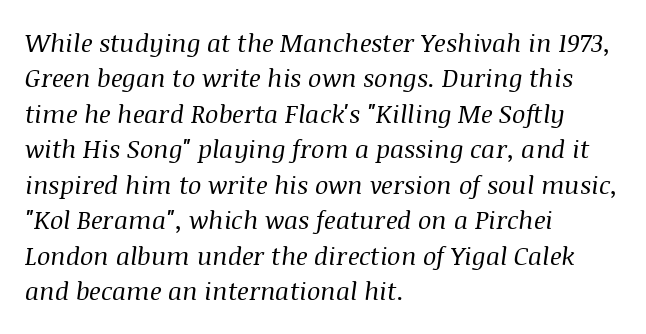
The image shows 25 px text type, italic (leaning right); set left-aligned, normal line spacing (1.42x), normal letter spacing, not underlined.
